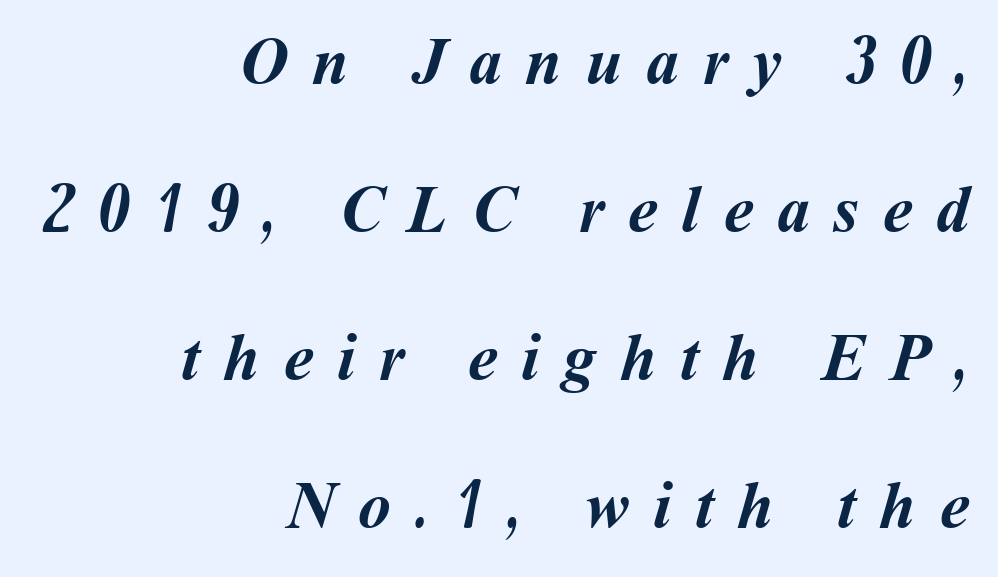
{"bold": "yes", "weight": "semibold", "width": "normal", "stroke_contrast": "medium", "x_height": "medium", "monospaced": "no", "underline": "no", "align": "right", "line_spacing": "loose", "line_spacing_ratio": 2.24, "letter_spacing": "wide", "letter_spacing_em": 0.36, "glyph_px": 66}
